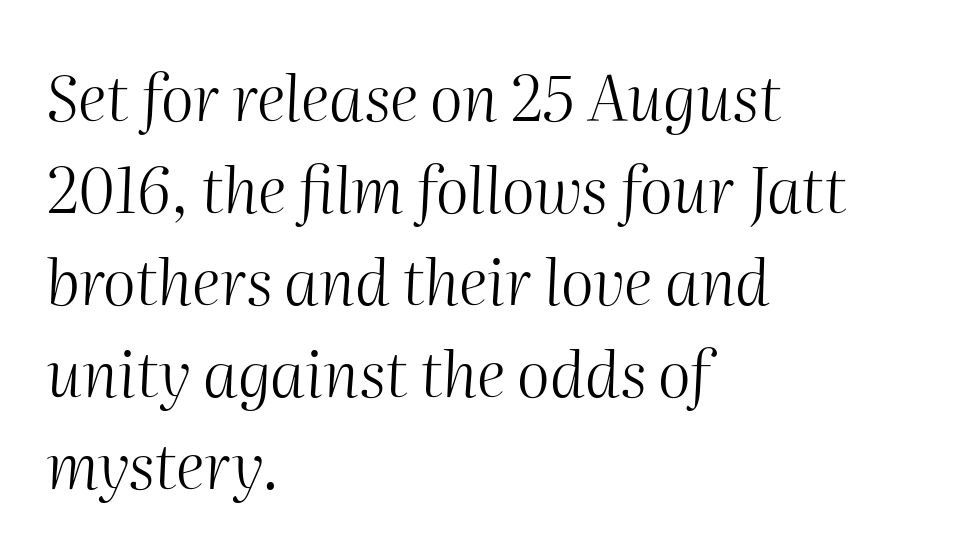
The rag falls on the right side of this text block. Think of a printed novel: that variable character pitch is what you see here. This rendering leaves character spacing at its baseline value. Emphasis-style slanted type is in use. Decoration check: the copy has no underline.
